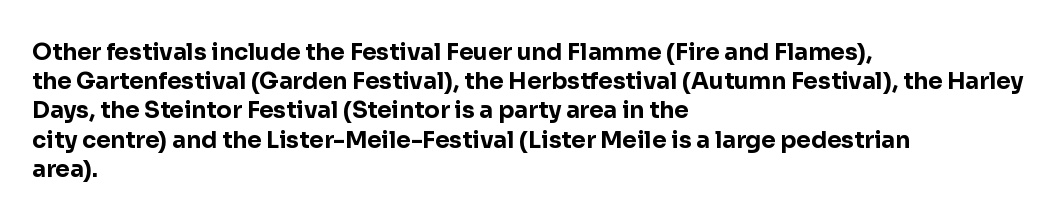
Is the block centered? No — it sits flush against the left margin. Strong, thick strokes mark this as bold type. Plain, unruled lines of type. Nothing unusual about the tracking: characters are spaced as the font intends. When letters stand straight like this, we call the style roman or upright. One glance says typical: line gaps are just what's usual.
